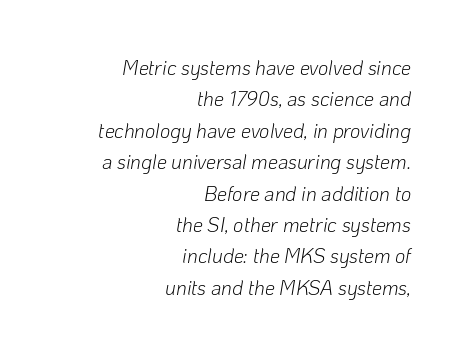
The image shows 20 px text type, italic (leaning right); set right-aligned, normal line spacing (1.57x), normal letter spacing, not underlined.
